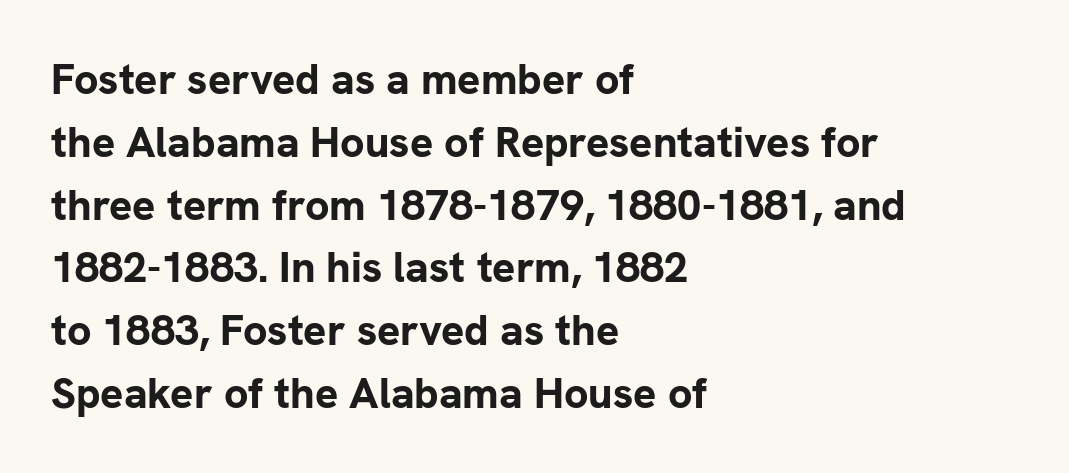
The image shows 43 px bold sans-serif type, upright; set left-aligned, normal line spacing (1.46x), normal letter spacing, not underlined; low stroke contrast and a medium x-height.
